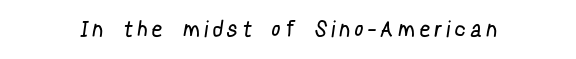
Q: Is the text bold? A: No.
Q: Is the text underlined? A: No.
Q: Is the spacing between letters normal or unusually wide? A: Unusually wide.
